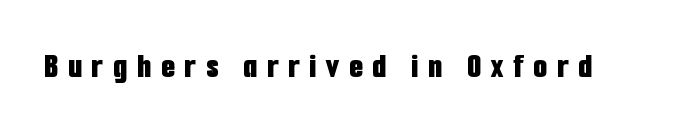
{"serif": "no", "italic": "no", "bold": "yes", "weight": "bold", "width": "condensed", "stroke_contrast": "low", "x_height": "medium", "monospaced": "no", "underline": "no", "letter_spacing": "wide", "letter_spacing_em": 0.27, "glyph_px": 36}
